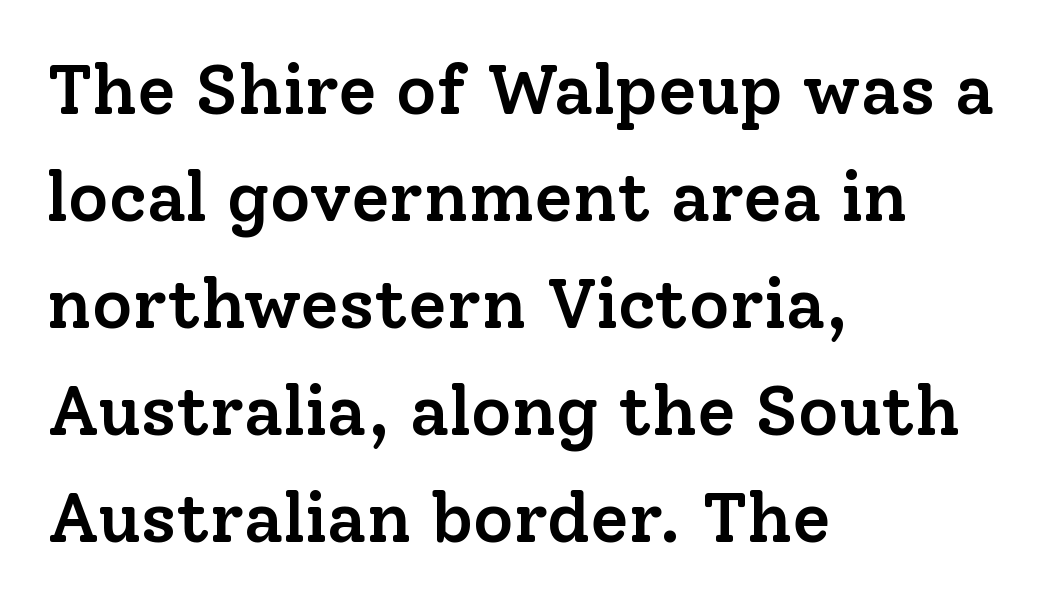
The image shows 70 px semibold serif type, upright; set left-aligned, normal line spacing (1.53x), normal letter spacing, not underlined; low stroke contrast and a medium x-height.
